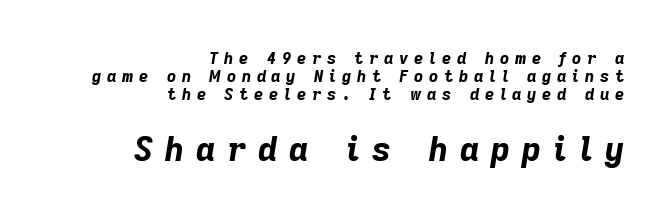
{"italic": "yes", "lean": "right", "slant_degrees": 9, "bold": "yes", "weight": "bold", "width": "normal", "stroke_contrast": "low", "x_height": "medium", "monospaced": "no", "underline": "no", "align": "right", "line_spacing": "tight", "line_spacing_ratio": 1.11, "letter_spacing": "wide", "letter_spacing_em": 0.36, "larger_block": "second", "size_ratio": 2.06, "glyph_px": 33}
